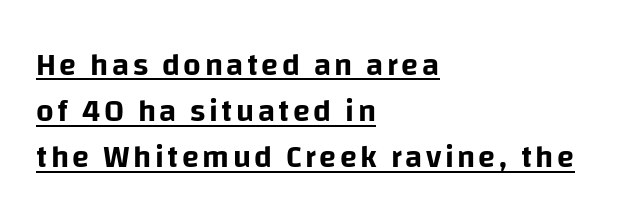
This rendering employs a face without finishing strokes, i.e., a sans-serif. Looks like someone drew a line under every word here. Notice how descenders clear the ascenders below comfortably — that's standard leading. These lines stack with their left ends in a neat column. Does the lettering tilt? It doesn't — this is upright.
